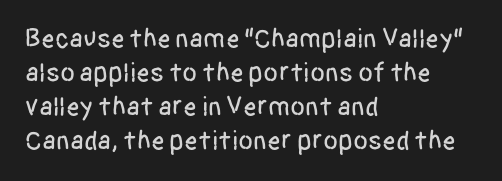
This sample uses plain, unmodified letter spacing. The setting favours the left margin, as ordinary paragraphs usually do. Does the lettering tilt? It doesn't — this is upright. Is there much room between lines? A standard amount, neither cramped nor airy.
